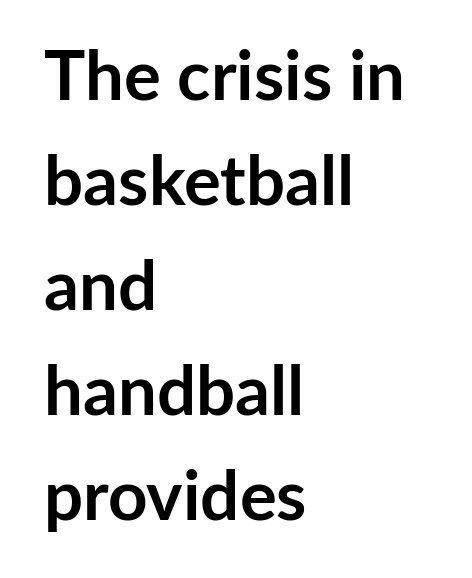
Q: Is the text bold? A: Yes.
Q: Is the text italic (slanted)? A: No, it is upright.
Q: Is the typeface a serif or a sans-serif typeface? A: Sans-serif.
Q: Is the text underlined? A: No.
Q: How is the paragraph aligned? A: Left-aligned.
Q: Is the spacing between letters normal or unusually wide? A: Normal.
Q: Is the spacing between lines tight, normal or loose? A: Normal.
Q: Width (condensed, normal, or wide)? A: Normal.
Q: Stroke contrast? A: Low.
Q: x-height? A: Medium.
Q: Monospaced? A: No.
